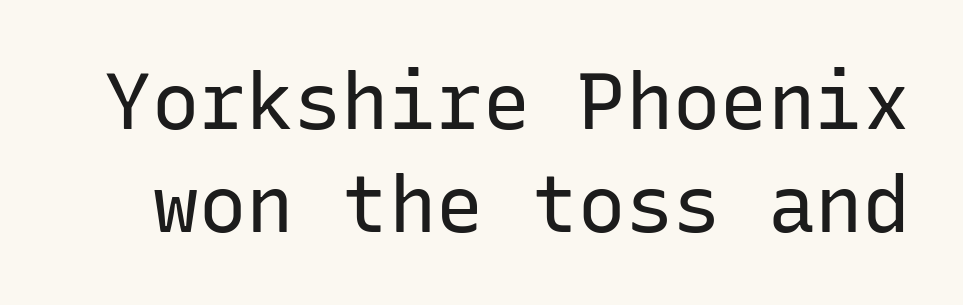
The image shows 79 px regular-weight sans-serif type, upright, monospaced; set normal line spacing (1.3x), normal letter spacing, not underlined; low stroke contrast and a medium x-height.
